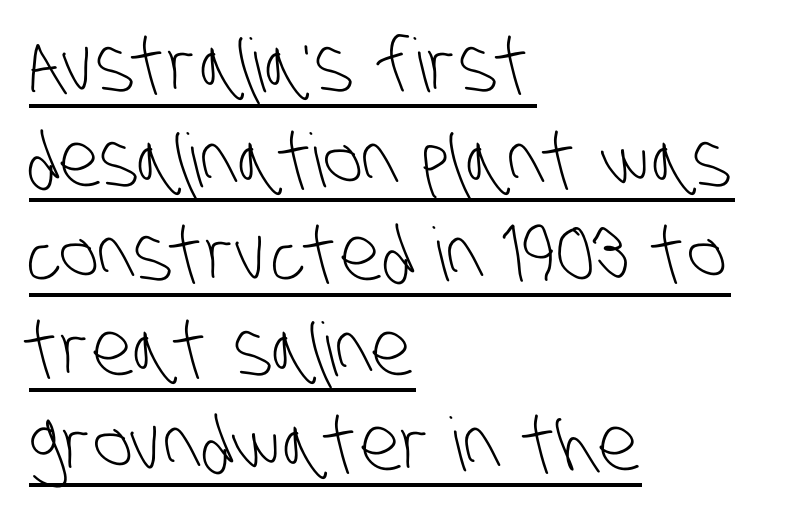
{"serif": "no", "bold": "no", "weight": "light", "width": "condensed", "stroke_contrast": "low", "x_height": "large", "monospaced": "no", "underline": "yes", "align": "left", "line_spacing": "normal", "line_spacing_ratio": 1.28, "letter_spacing": "normal", "letter_spacing_em": 0.0, "glyph_px": 74}
